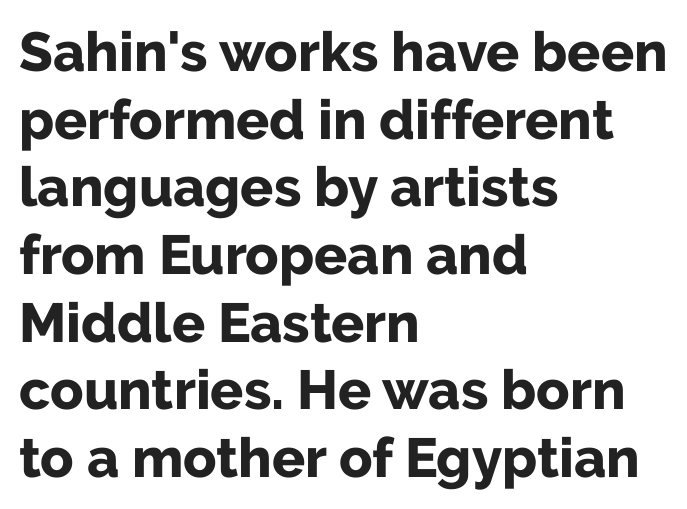
Q: Is the text bold? A: Yes.
Q: Is the text italic (slanted)? A: No, it is upright.
Q: Is the typeface a serif or a sans-serif typeface? A: Sans-serif.
Q: Is the text underlined? A: No.
Q: How is the paragraph aligned? A: Left-aligned.
Q: Is the spacing between letters normal or unusually wide? A: Normal.
Q: Width (condensed, normal, or wide)? A: Normal.
Q: Stroke contrast? A: Low.
Q: x-height? A: Medium.
Q: Monospaced? A: No.
